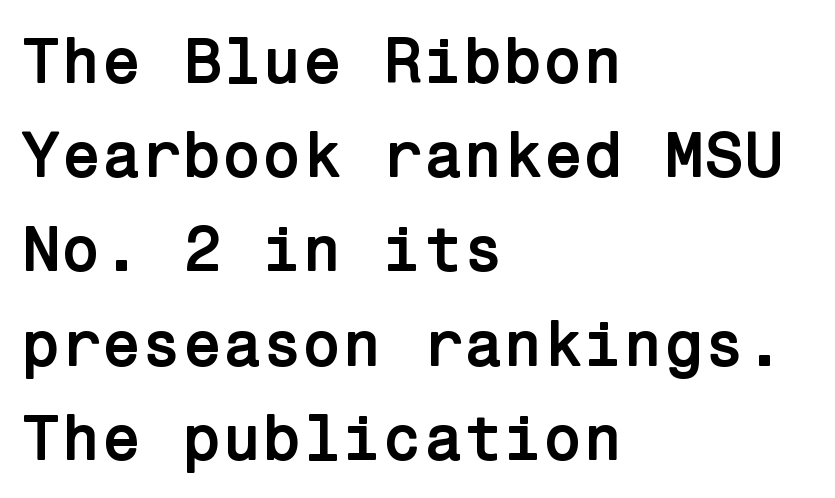
{"serif": "no", "italic": "no", "bold": "yes", "weight": "semibold", "width": "normal", "stroke_contrast": "low", "x_height": "medium", "underline": "no", "align": "left", "line_spacing": "normal", "line_spacing_ratio": 1.45, "letter_spacing": "normal", "letter_spacing_em": 0.0, "glyph_px": 65}
